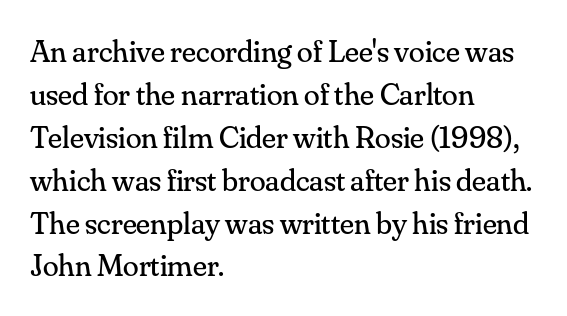
The passage shown is typed in a proportional face where columns would drift. Here the glyphs are tracked normally, forming tight word shapes. Stroke mass is kept to a normal reading level or below. Short and long lines alike share a common starting point at left. A typesetter would label this face a serif.
